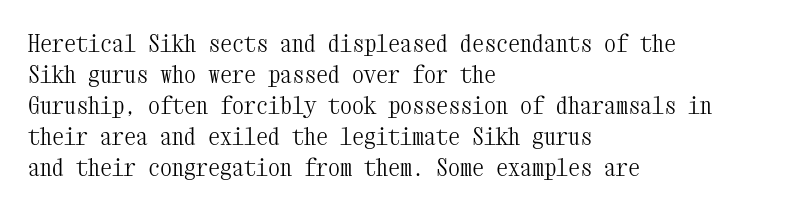
These lines keep a tight, regular rhythm from letter to letter. Notice how descenders clear the ascenders below comfortably — that's standard leading. These lines were composed using upright roman letters. One-word summary of the alignment: left. Nobody drew a line under any word here. The typesetting does not lean heavy: it is not bold.
